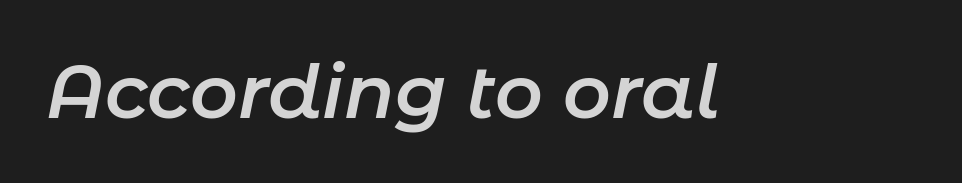
Q: Is the text bold? A: Semi-bold.
Q: Is the text italic (slanted)? A: Yes, it leans right by about 11 degrees.
Q: Is the text underlined? A: No.
Q: Is the spacing between letters normal or unusually wide? A: Normal.
Q: Width (condensed, normal, or wide)? A: Normal.
Q: Stroke contrast? A: Low.
Q: x-height? A: Medium.
Q: Monospaced? A: No.
